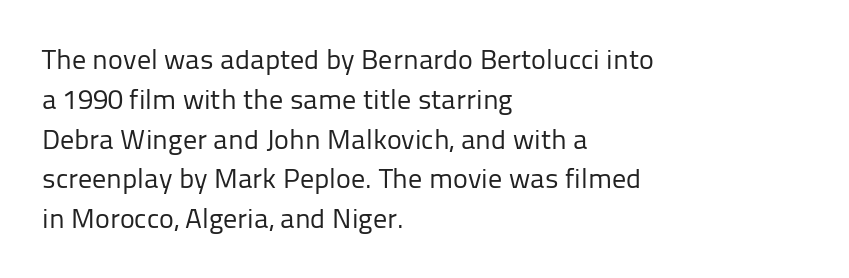
{"serif": "no", "italic": "no", "bold": "no", "weight": "regular", "width": "normal", "stroke_contrast": "low", "x_height": "medium", "monospaced": "no", "underline": "no", "align": "left", "line_spacing": "normal", "line_spacing_ratio": 1.42, "letter_spacing": "normal", "letter_spacing_em": 0.0, "glyph_px": 28}
